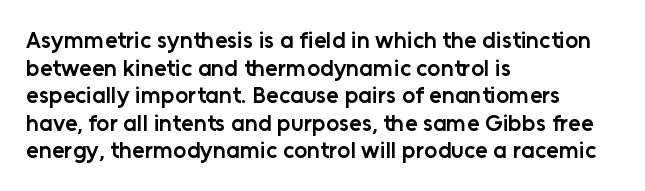
One-word summary of the alignment: left. The strokes are fattened partway — semibold, not bold. The letters stand straight up with perfectly vertical stems. The tracking reads as untouched default to a designer's eye.
